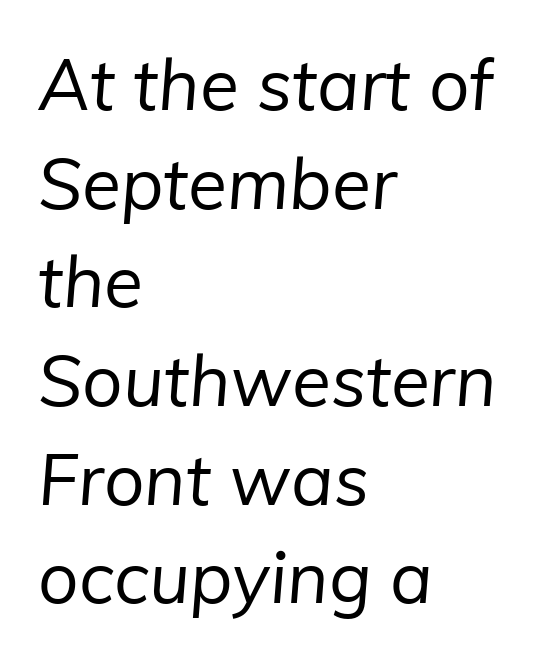
Q: Is the text bold? A: No.
Q: Is the typeface a serif or a sans-serif typeface? A: Sans-serif.
Q: Is the text underlined? A: No.
Q: How is the paragraph aligned? A: Left-aligned.
Q: Is the spacing between letters normal or unusually wide? A: Normal.
Q: Is the spacing between lines tight, normal or loose? A: Normal.
Q: Width (condensed, normal, or wide)? A: Normal.
Q: Stroke contrast? A: Low.
Q: x-height? A: Medium.
Q: Monospaced? A: No.
